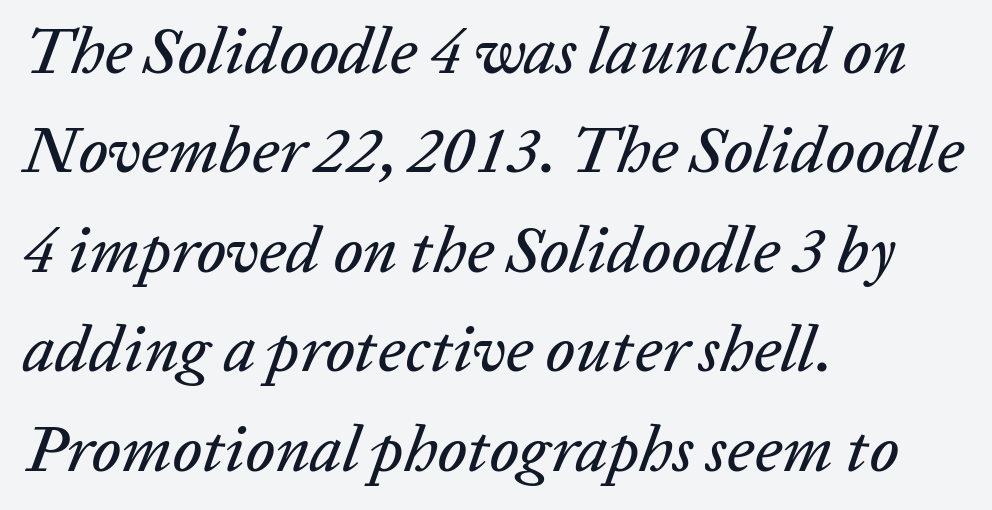
{"italic": "yes", "lean": "right", "slant_degrees": 20, "width": "normal", "stroke_contrast": "low", "x_height": "medium", "monospaced": "no", "underline": "no", "align": "left", "line_spacing": "normal", "line_spacing_ratio": 1.53, "letter_spacing": "normal", "letter_spacing_em": 0.0, "glyph_px": 65}
